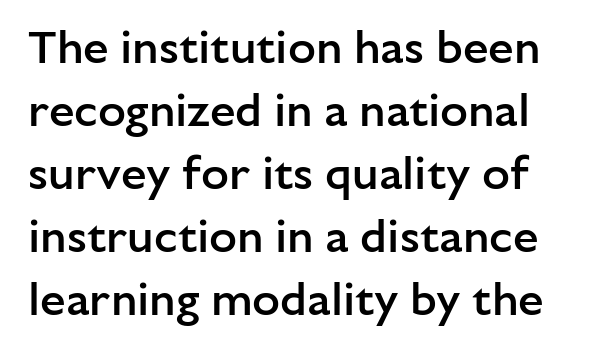
Weight check: semibold — heavier than regular, not quite bold. These lines are set flush left with a ragged right edge. Successive baselines arrive at the customary interval. Typographically, this falls in the sans-serif category. This is the regular roman posture of the typeface.
